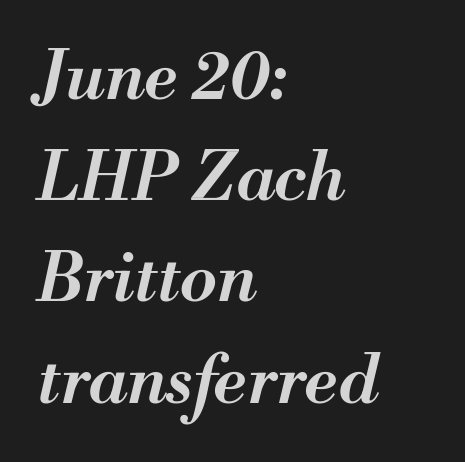
Looks like regular typesetting: each glyph gets only the width it needs. Nobody drew a line under any word here. Alignment: flush left. Characters follow at the spacing the type designer built in.
